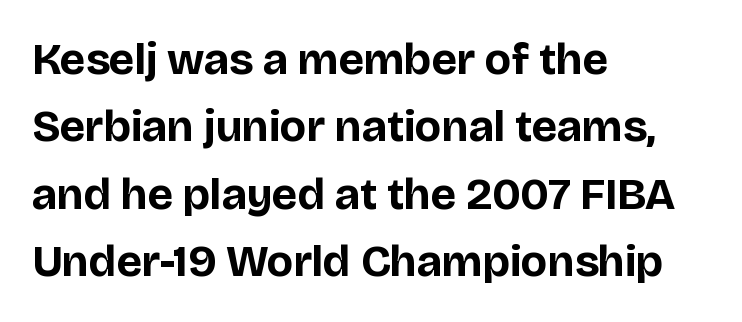
{"serif": "no", "italic": "no", "bold": "yes", "weight": "bold", "width": "normal", "stroke_contrast": "low", "x_height": "large", "monospaced": "no", "underline": "no", "align": "left", "line_spacing": "normal", "line_spacing_ratio": 1.5, "letter_spacing": "normal", "letter_spacing_em": 0.0, "glyph_px": 45}
